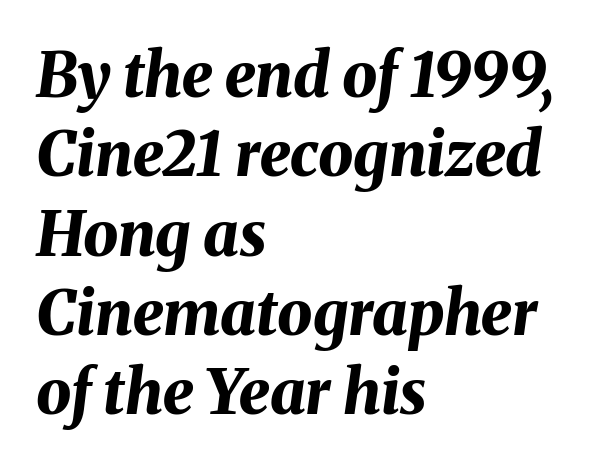
Q: Is the text bold? A: Yes.
Q: Is the text italic (slanted)? A: Yes, it leans right by about 8 degrees.
Q: Is the text underlined? A: No.
Q: How is the paragraph aligned? A: Left-aligned.
Q: Is the spacing between letters normal or unusually wide? A: Normal.
Q: Is the spacing between lines tight, normal or loose? A: Normal.
Q: Width (condensed, normal, or wide)? A: Normal.
Q: Stroke contrast? A: Medium.
Q: x-height? A: Medium.
Q: Monospaced? A: No.
